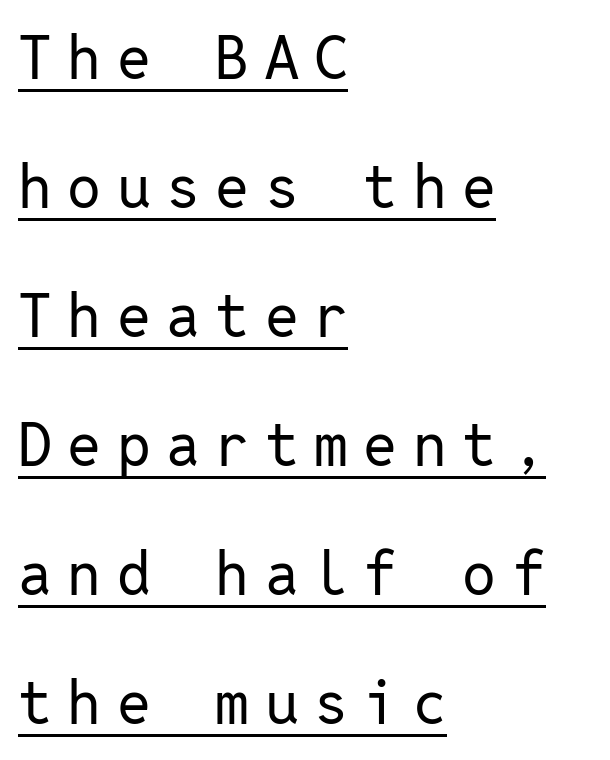
{"serif": "no", "italic": "no", "bold": "no", "weight": "regular", "width": "normal", "stroke_contrast": "low", "x_height": "medium", "monospaced": "yes", "underline": "yes", "align": "left", "line_spacing": "loose", "line_spacing_ratio": 2.15, "letter_spacing": "wide", "letter_spacing_em": 0.26, "glyph_px": 60}
